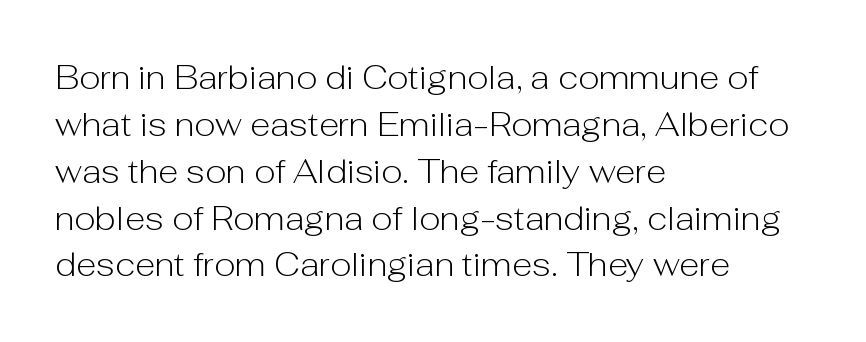
The image shows 33 px light sans-serif type, upright; set left-aligned, normal line spacing (1.42x), normal letter spacing, not underlined; low stroke contrast and a medium x-height.
